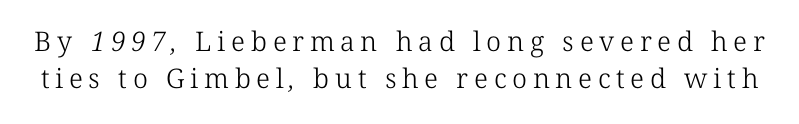
The tracking jumps out immediately: characters are airy and widely separated. Rows of type keep a routine distance in the vertical direction. The space beneath each line is pristine and unruled. Stems here are at most as thick as an everyday book face.
